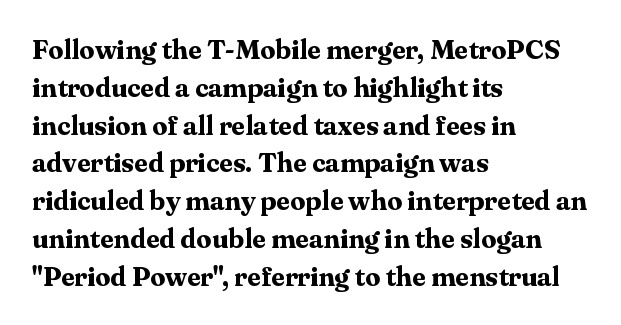
Q: Is the text bold? A: Yes.
Q: Is the text italic (slanted)? A: No, it is upright.
Q: Is the text underlined? A: No.
Q: How is the paragraph aligned? A: Left-aligned.
Q: Is the spacing between letters normal or unusually wide? A: Normal.
Q: Is the spacing between lines tight, normal or loose? A: Normal.
